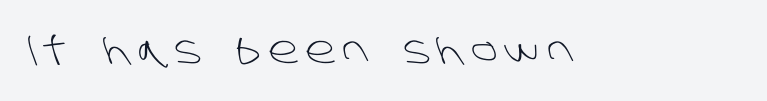
{"serif": "no", "bold": "no", "weight": "light", "width": "normal", "stroke_contrast": "low", "x_height": "large", "monospaced": "no", "underline": "no", "letter_spacing": "wide", "letter_spacing_em": 0.2, "glyph_px": 38}
